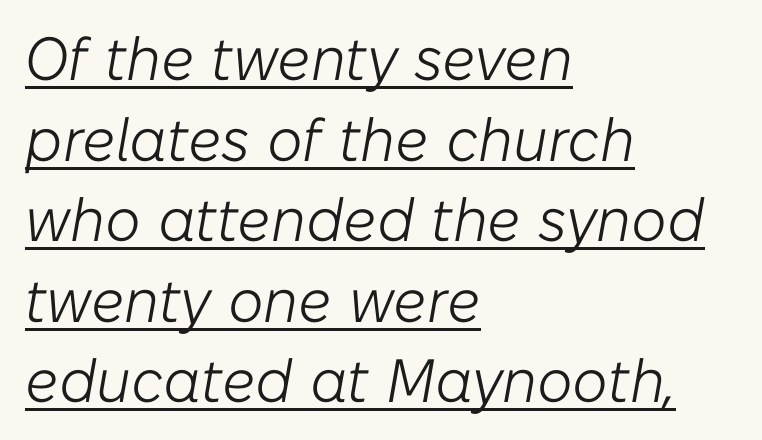
The image shows 61 px light type, italic (leaning right); set left-aligned, normal line spacing (1.32x), normal letter spacing, underlined; low stroke contrast and a medium x-height.
